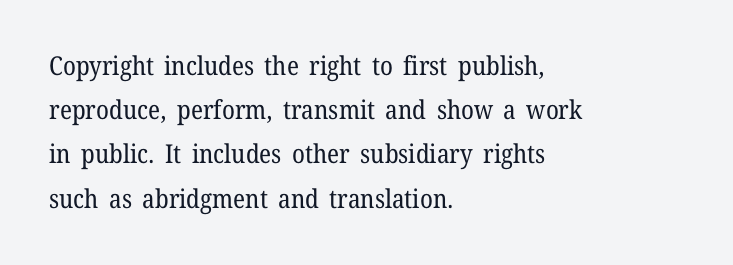
{"italic": "no", "bold": "no", "underline": "no", "align": "left", "line_spacing": "normal", "line_spacing_ratio": 1.7, "letter_spacing": "normal", "letter_spacing_em": 0.0, "glyph_px": 26}
